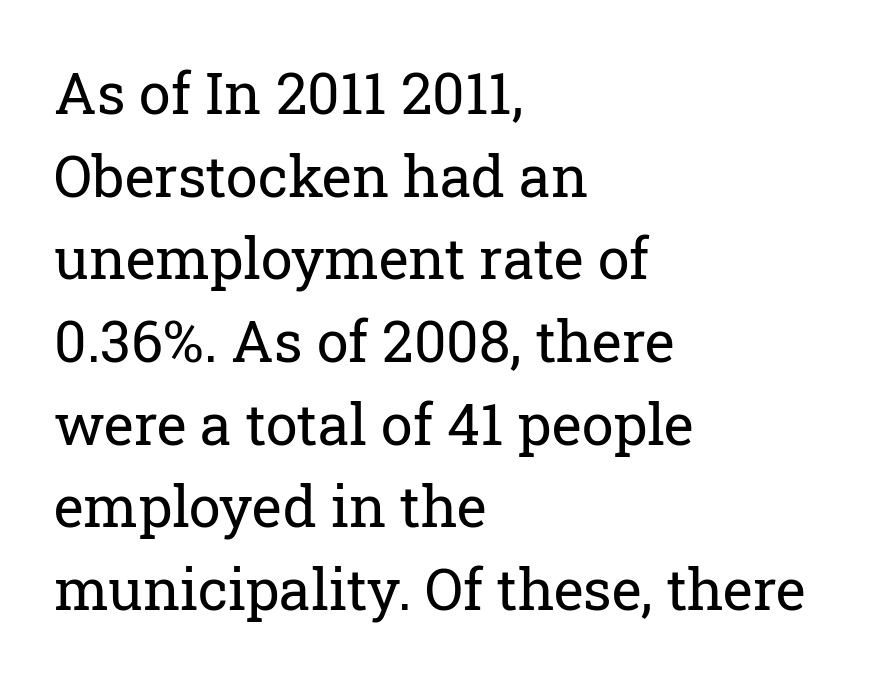
The image shows 57 px regular-weight serif type, upright; set left-aligned, normal line spacing (1.45x), normal letter spacing, not underlined; low stroke contrast and a medium x-height.
